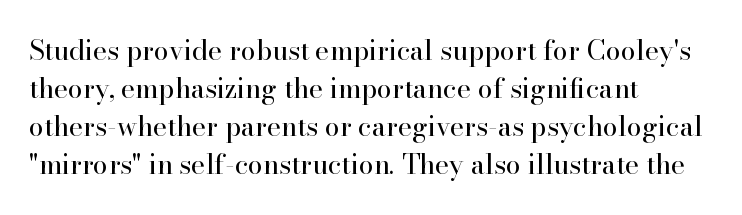
Q: Is the text bold? A: No.
Q: Is the text italic (slanted)? A: No, it is upright.
Q: Is the text underlined? A: No.
Q: How is the paragraph aligned? A: Left-aligned.
Q: Is the spacing between letters normal or unusually wide? A: Normal.
Q: Is the spacing between lines tight, normal or loose? A: Normal.
